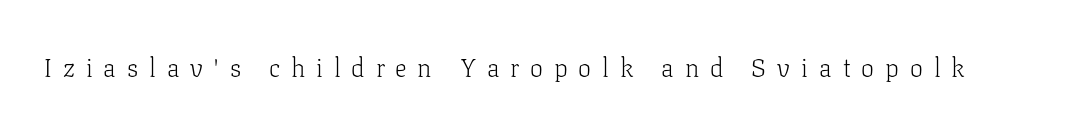
The image shows 26 px text type, upright; set unusually wide letter spacing (+0.42 em), not underlined.
